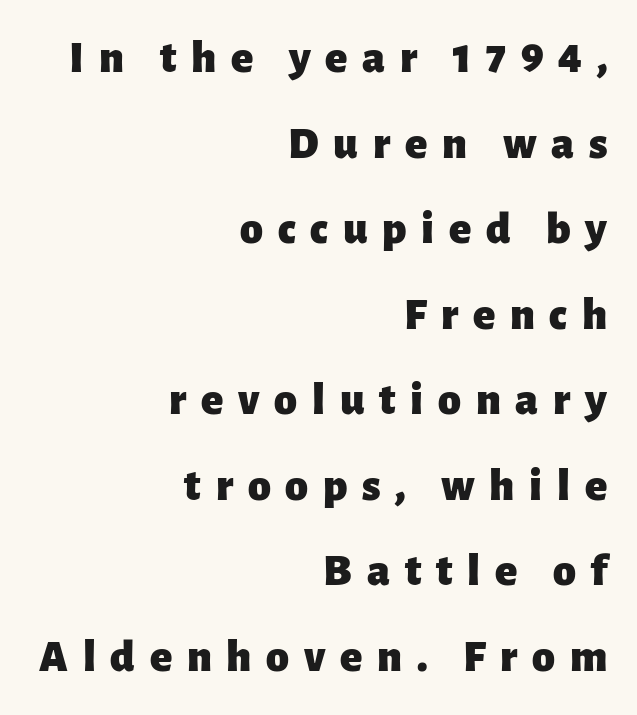
{"serif": "no", "italic": "no", "bold": "yes", "weight": "heavy", "width": "normal", "stroke_contrast": "low", "x_height": "medium", "monospaced": "no", "underline": "no", "align": "right", "line_spacing_ratio": 1.86, "letter_spacing": "wide", "letter_spacing_em": 0.32, "glyph_px": 46}
